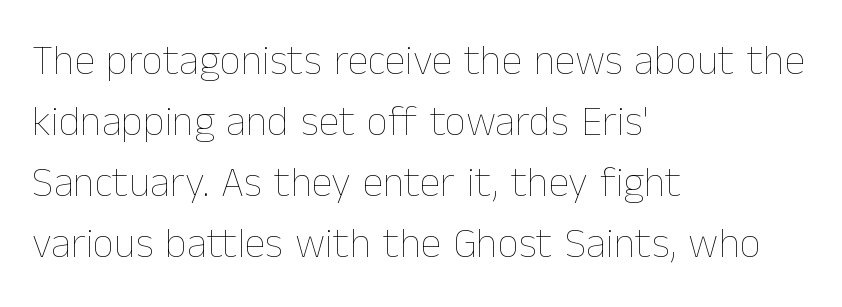
Students, observe: this is what conventionally led text looks like. Is the block centered? No — it sits flush against the left margin. The letters advance in unequal steps, a hallmark of proportional type. The baseline area is clear. Observe the ordinary spacing: letters are neighbours, not strangers. Every stem runs plumb, perpendicular to the baseline.
